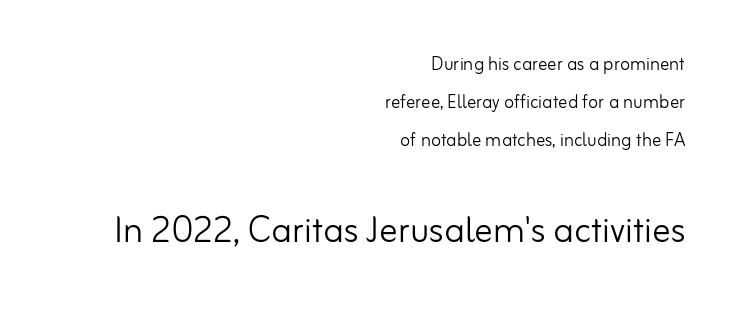
Think of a printed novel: that variable character pitch is what you see here. Grotesque or geometric, the face here clearly has no serifs. Short note: letters normally spaced. Is the block centered? No — it sits flush against the right margin.
